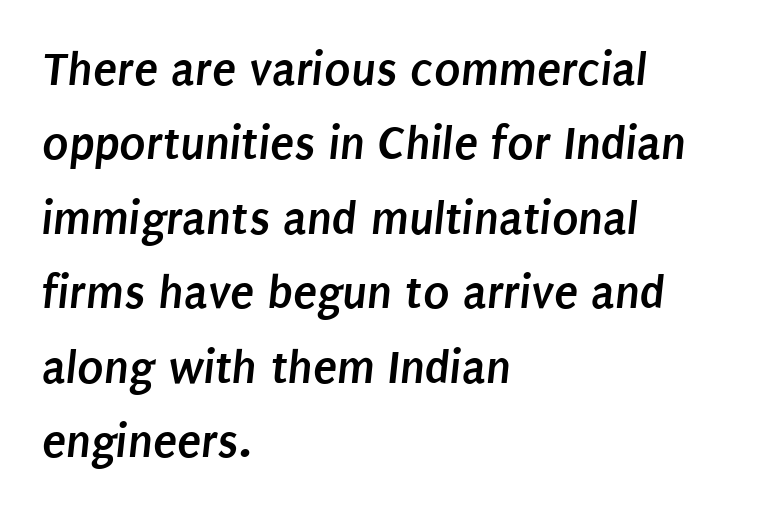
Q: Is the text bold? A: Yes.
Q: Is the typeface a serif or a sans-serif typeface? A: Sans-serif.
Q: Is the text underlined? A: No.
Q: How is the paragraph aligned? A: Left-aligned.
Q: Is the spacing between letters normal or unusually wide? A: Normal.
Q: Is the spacing between lines tight, normal or loose? A: Normal.
Q: Width (condensed, normal, or wide)? A: Condensed.
Q: Stroke contrast? A: Low.
Q: x-height? A: Large.
Q: Monospaced? A: No.
